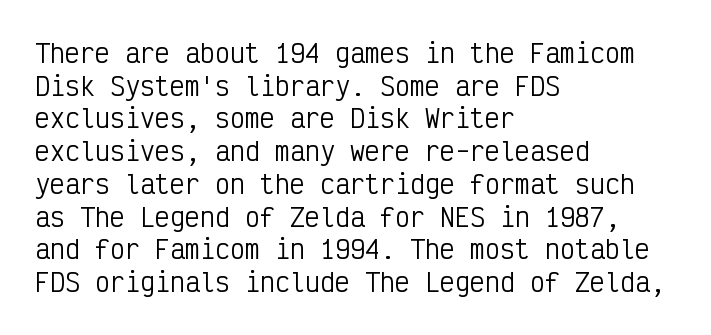
What's the leading like? Ordinary, nothing unusual. The passage shown has conventional tracking throughout. The typography opts for an upright posture over an oblique one. The passage is arranged the way most books set body copy — flush left.
